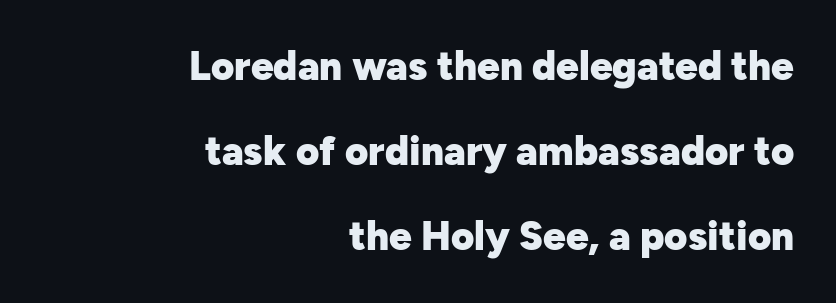
Unlike italic type, these characters show no tilt at all. Does the leading feel generous? Absolutely, it's lavish. Summary of weight: heavy, a full bold. Spacing between characters is what you'd get straight out of the box. Bare-footed words on every line. Stroke terminals: plain, sans-serif.
